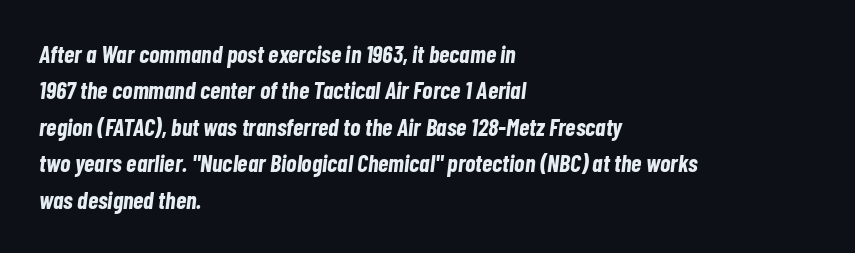
The letterforms sit shoulder to shoulder at normal distance. Glance below the letters and you will spot only blank space. Is the type slanted? Yes — the strokes lean at a clear angle. What's the leading like? Ordinary, nothing unusual.
